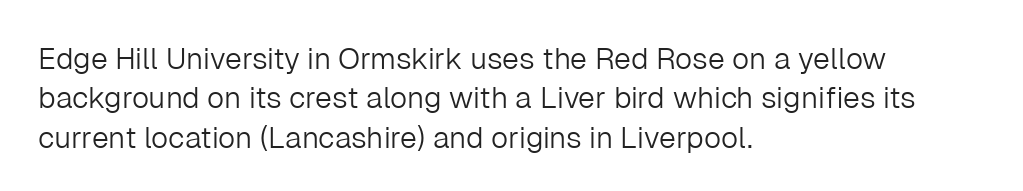
Q: Is the text bold? A: No.
Q: Is the text italic (slanted)? A: No, it is upright.
Q: Is the typeface a serif or a sans-serif typeface? A: Sans-serif.
Q: Is the text underlined? A: No.
Q: How is the paragraph aligned? A: Left-aligned.
Q: Is the spacing between letters normal or unusually wide? A: Normal.
Q: Is the spacing between lines tight, normal or loose? A: Normal.
Q: Width (condensed, normal, or wide)? A: Normal.
Q: Stroke contrast? A: Low.
Q: x-height? A: Medium.
Q: Monospaced? A: No.
